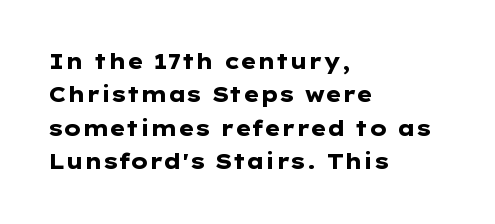
The image shows 21 px bold type, upright; set left-aligned, normal line spacing (1.59x), normal letter spacing, not underlined.
